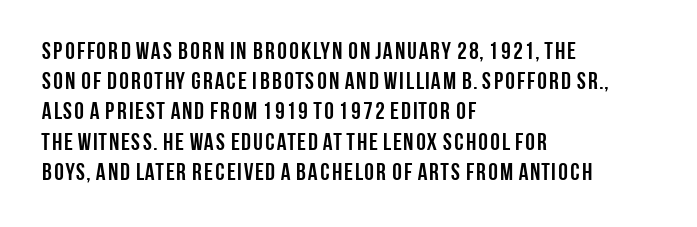
The ragged edge is on the right, which tells us the setting is flush left. The space beneath each line is pristine and unruled. This rendering leaves character spacing at its baseline value. The passage shown stacks its lines at a standard gap. Italic? Not at all — the glyphs are vertical. Emphasis by weight is at full strength: bold.
